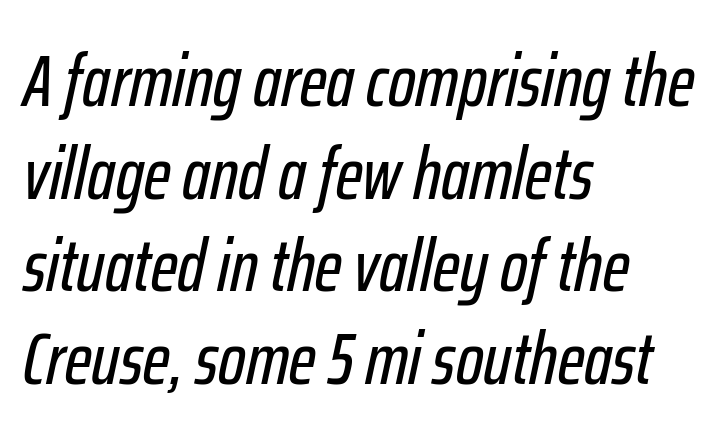
These lines keep a tight, regular rhythm from letter to letter. A typesetter would call this proportional, since set widths differ per character. Characters are canted at an angle relative to the baseline's perpendicular. Unmarked baselines from the first word to the last.
